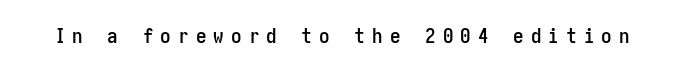
Q: Is the text italic (slanted)? A: No, it is upright.
Q: Is the text underlined? A: No.
Q: Is the spacing between letters normal or unusually wide? A: Unusually wide.
